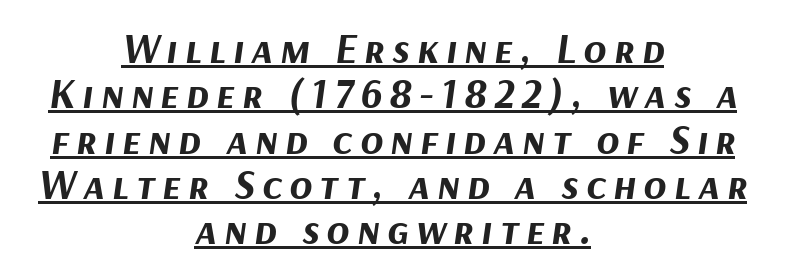
The image shows 42 px bold type, italic (leaning right); set centered, tight line spacing (1.08x), underlined; medium stroke contrast and a medium x-height.
